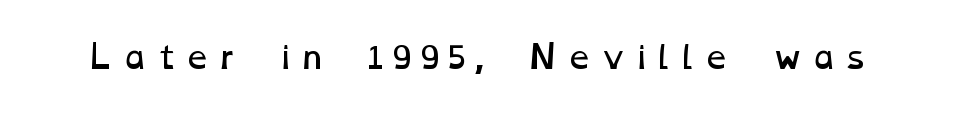
The image shows 32 px regular-weight, wide type; set unusually wide letter spacing (+0.21 em), not underlined; low stroke contrast and a medium x-height.
